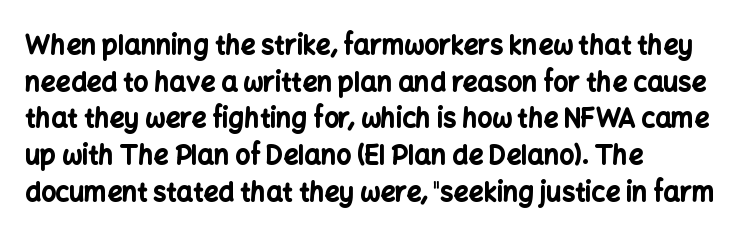
Caption: multi-line text, flush left, ragged right. Look at the tracking — it's just the regular setting, nothing added. Upright lettering throughout. The passage shown is emphatically bold. The passage shown is not underscored anywhere.
